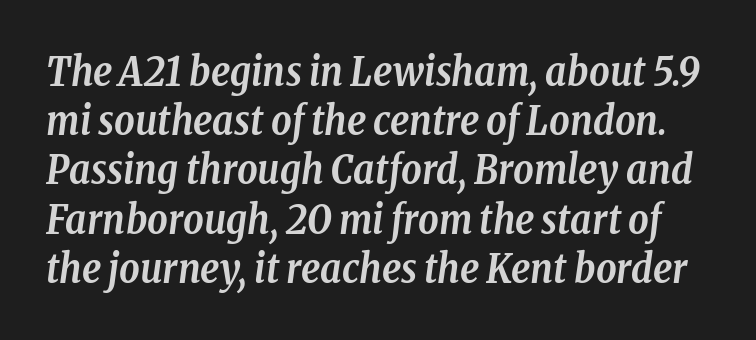
Q: Is the text bold? A: Yes.
Q: Is the text italic (slanted)? A: Yes, it leans right by about 8 degrees.
Q: Is the typeface a serif or a sans-serif typeface? A: Serif.
Q: Is the text underlined? A: No.
Q: Is the spacing between letters normal or unusually wide? A: Normal.
Q: Width (condensed, normal, or wide)? A: Condensed.
Q: Stroke contrast? A: Low.
Q: x-height? A: Medium.
Q: Monospaced? A: No.
